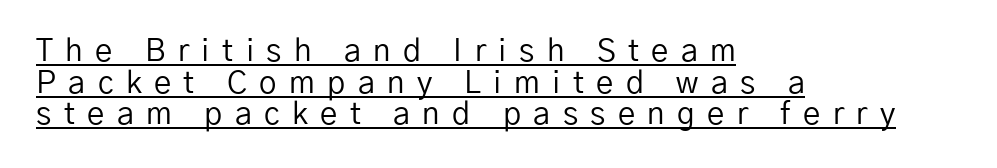
Q: Is the text bold? A: No.
Q: Is the text italic (slanted)? A: No, it is upright.
Q: Is the typeface a serif or a sans-serif typeface? A: Sans-serif.
Q: Is the text underlined? A: Yes.
Q: How is the paragraph aligned? A: Left-aligned.
Q: Is the spacing between letters normal or unusually wide? A: Unusually wide.
Q: Is the spacing between lines tight, normal or loose? A: Tight.
Q: Width (condensed, normal, or wide)? A: Normal.
Q: Stroke contrast? A: Low.
Q: x-height? A: Medium.
Q: Monospaced? A: No.
